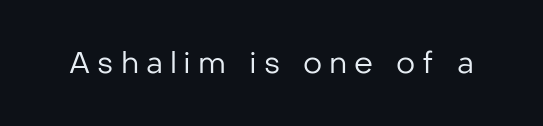
{"serif": "no", "italic": "no", "bold": "no", "weight": "regular", "width": "normal", "stroke_contrast": "low", "x_height": "medium", "monospaced": "no", "underline": "no", "letter_spacing": "wide", "letter_spacing_em": 0.23, "glyph_px": 30}
